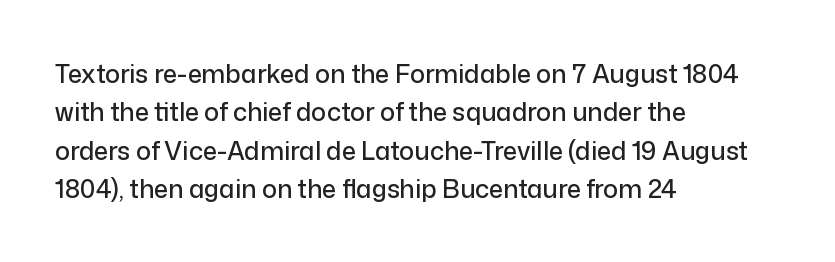
These lines stack with their left ends in a neat column. This is the regular roman posture of the typeface. Leading matches the norm, producing a regular column. No extra tracking has been applied to these lines. Type without underlining.
